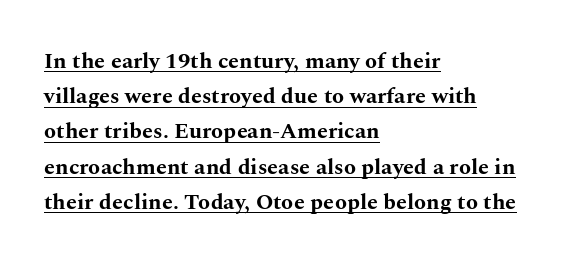
The compositor pushed each line to the left boundary. The lines sit at an ordinary, default distance from one another. Honestly, the underline is the first thing you notice here. Default kerning and tracking; the words read as compact shapes.
